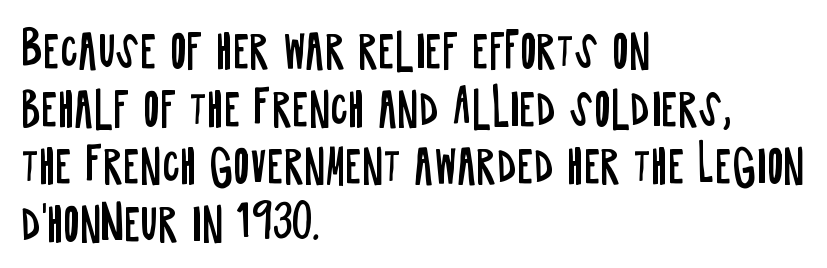
{"serif": "no", "italic": "no", "bold": "no", "weight": "regular", "width": "condensed", "stroke_contrast": "low", "x_height": "large", "monospaced": "no", "underline": "no", "align": "left", "line_spacing": "normal", "line_spacing_ratio": 1.31, "letter_spacing": "normal", "letter_spacing_em": 0.0, "glyph_px": 44}
